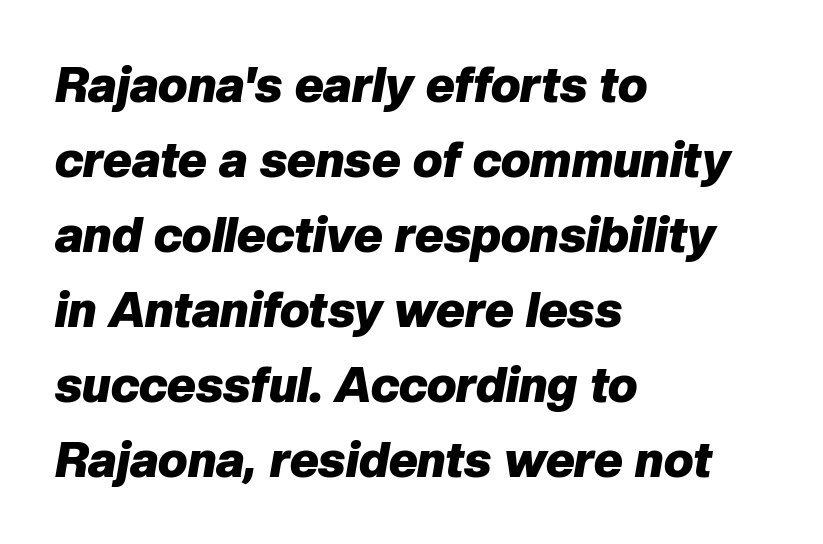
The image shows 49 px heavy type, italic (leaning right); set left-aligned, normal line spacing (1.53x), normal letter spacing, not underlined; low stroke contrast and a medium x-height.
